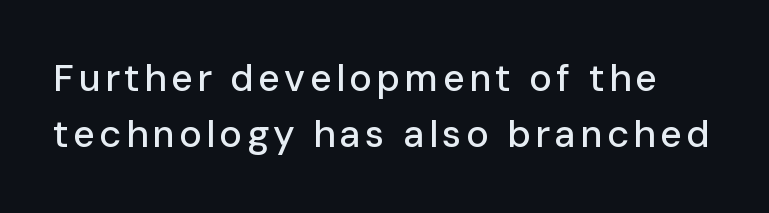
Q: Is the text italic (slanted)? A: No, it is upright.
Q: Is the typeface a serif or a sans-serif typeface? A: Sans-serif.
Q: Is the text underlined? A: No.
Q: Is the spacing between lines tight, normal or loose? A: Normal.
Q: Width (condensed, normal, or wide)? A: Normal.
Q: Stroke contrast? A: Low.
Q: x-height? A: Medium.
Q: Monospaced? A: No.
